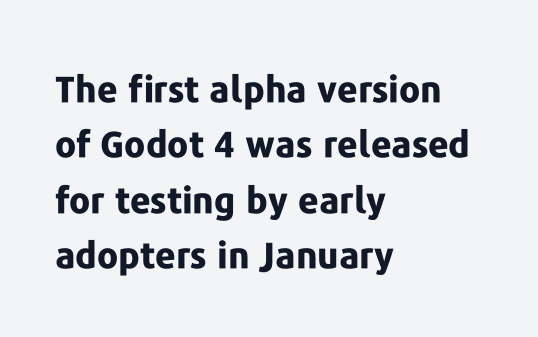
{"serif": "no", "italic": "no", "bold": "yes", "weight": "bold", "width": "normal", "stroke_contrast": "low", "x_height": "medium", "monospaced": "no", "underline": "no", "align": "left", "line_spacing": "normal", "line_spacing_ratio": 1.54, "letter_spacing": "normal", "letter_spacing_em": 0.0, "glyph_px": 36}
